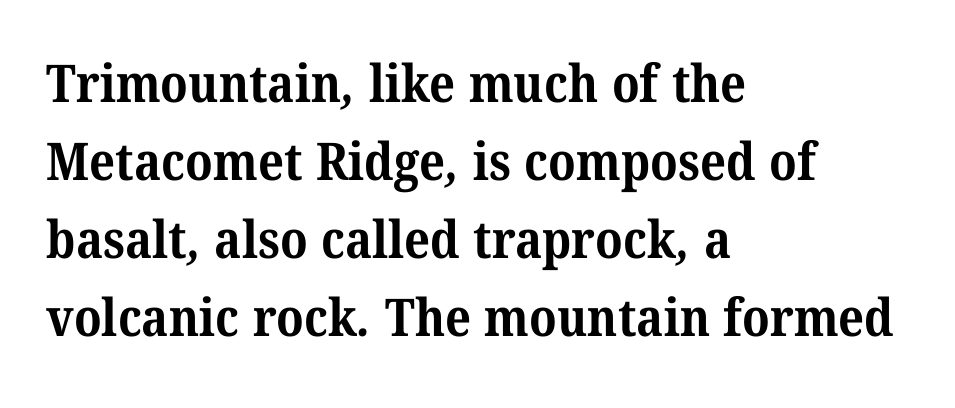
The image shows 52 px bold serif type; set left-aligned, normal line spacing (1.5x), normal letter spacing, not underlined; medium stroke contrast and a medium x-height.
